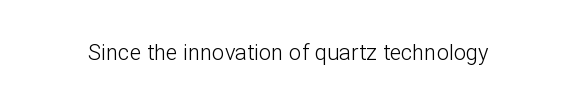
The image shows 22 px text type, upright; set normal letter spacing, not underlined.
